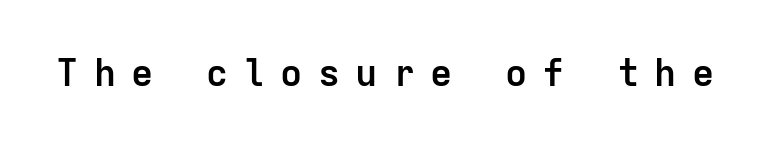
{"serif": "no", "italic": "no", "bold": "yes", "weight": "semibold", "width": "normal", "stroke_contrast": "low", "x_height": "medium", "monospaced": "yes", "underline": "no", "letter_spacing": "wide", "letter_spacing_em": 0.41, "glyph_px": 37}
